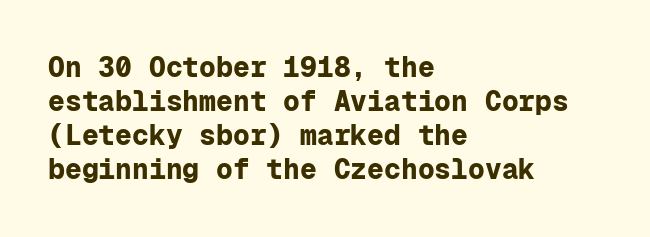
{"serif": "no", "italic": "no", "bold": "yes", "weight": "bold", "width": "normal", "stroke_contrast": "low", "x_height": "medium", "monospaced": "yes", "underline": "no", "align": "left", "line_spacing_ratio": 1.22, "letter_spacing": "normal", "letter_spacing_em": 0.0, "glyph_px": 28}
